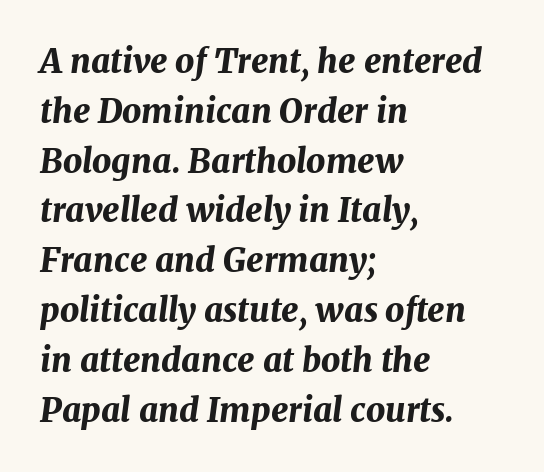
What stands out about the letter spacing? Nothing — it is the standard amount. These lines were composed using italics. Casual observation: everything's shoved over to the left. A typesetter would call this proportional, since set widths differ per character. Stroke thickness is high; the sample reads as a true bold.
